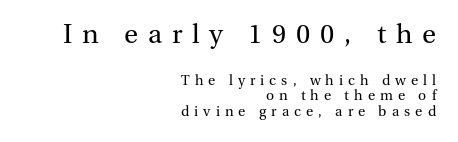
Q: Is the text bold? A: No.
Q: Is the text italic (slanted)? A: No, it is upright.
Q: Is the text underlined? A: No.
Q: How is the paragraph aligned? A: Right-aligned.
Q: Is the spacing between letters normal or unusually wide? A: Unusually wide.
Q: Is the spacing between lines tight, normal or loose? A: Tight.
Q: Which block of text is set in a larger size, the first (top) or the second (bottom)? A: The first (top) one.
